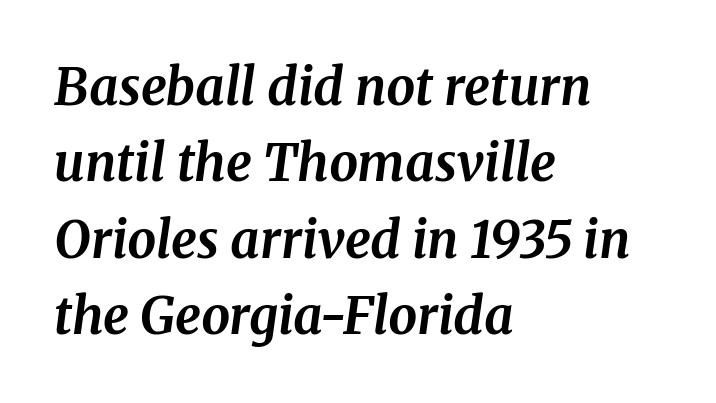
Students, observe: this is what conventionally led text looks like. Inter-character spacing is left at the font's built-in metrics. Does the lettering tilt? It does — this is italic. Clear beneath every line of the passage. Summary of weight: heavy, a full bold. A student would call this left alignment; a typographer would say flush left, rag right.
